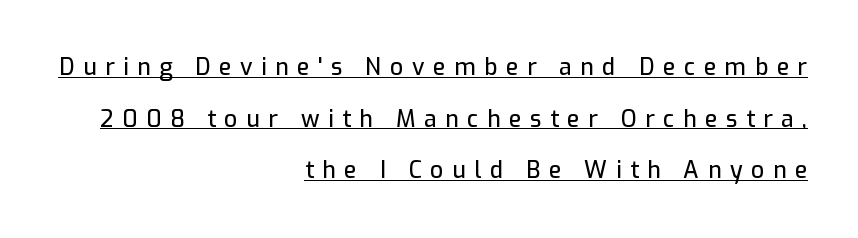
This is underlined copy, the kind a proofreader might mark for attention. These lines were composed using upright roman letters. Regarding leading, the lines here are spaced well apart. The lines in this sample share a right terminus and differ only in where they begin. Honestly, the letter spacing is so wide it's the main thing you notice.
